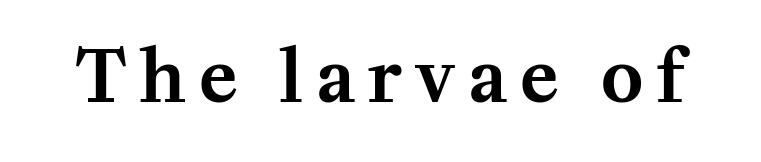
{"serif": "yes", "italic": "no", "width": "normal", "stroke_contrast": "medium", "x_height": "medium", "monospaced": "no", "underline": "no", "glyph_px": 71}
